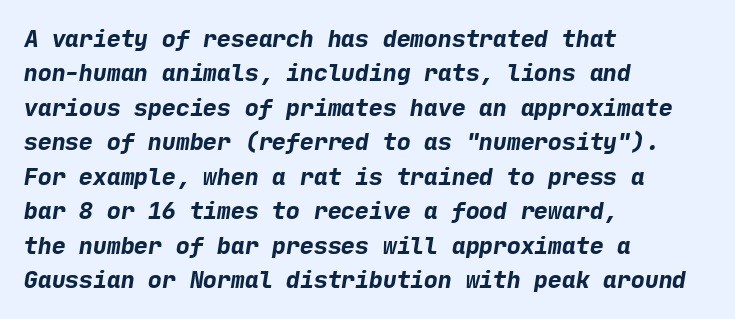
The area under the type is left untouched. Line starts are locked; line ends wander. Regarding leading, the lines here are spaced in the standard way. Heavy, bold letterforms.
